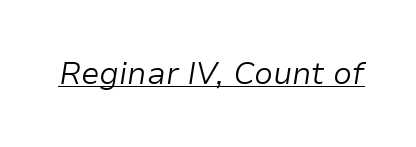
Q: Is the text bold? A: No.
Q: Is the text italic (slanted)? A: Yes, it leans right by about 9 degrees.
Q: Is the text underlined? A: Yes.
Q: Is the spacing between letters normal or unusually wide? A: Normal.
Q: Width (condensed, normal, or wide)? A: Normal.
Q: Stroke contrast? A: Low.
Q: x-height? A: Medium.
Q: Monospaced? A: No.
